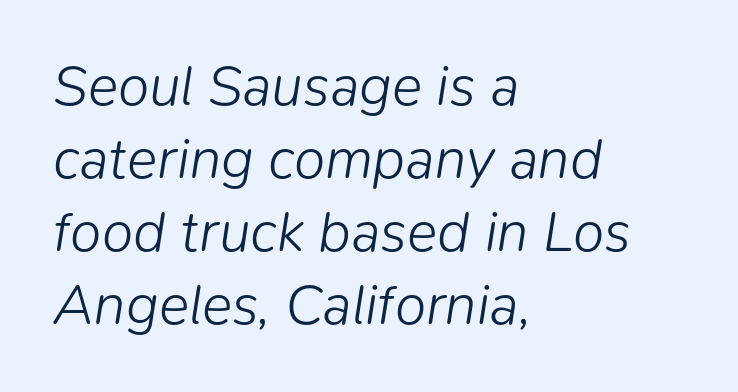
{"italic": "yes", "lean": "right", "slant_degrees": 9, "bold": "no", "weight": "light", "width": "normal", "stroke_contrast": "low", "x_height": "medium", "monospaced": "no", "underline": "no", "align": "left", "line_spacing": "normal", "line_spacing_ratio": 1.28, "letter_spacing": "normal", "letter_spacing_em": 0.0, "glyph_px": 57}
